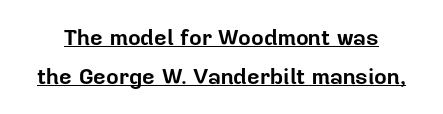
Is there any slant? The stems are plumb. The font is running at its bold setting. Notice how a bar underscores the lettering throughout. Default kerning and tracking; the words read as compact shapes.
